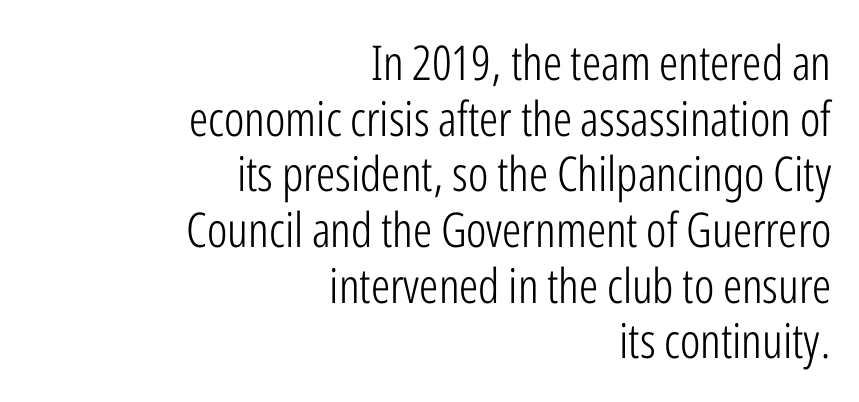
{"serif": "no", "italic": "no", "bold": "no", "weight": "light", "width": "condensed", "stroke_contrast": "low", "x_height": "medium", "monospaced": "no", "underline": "no", "align": "right", "line_spacing_ratio": 1.16, "letter_spacing": "normal", "letter_spacing_em": 0.0, "glyph_px": 48}
